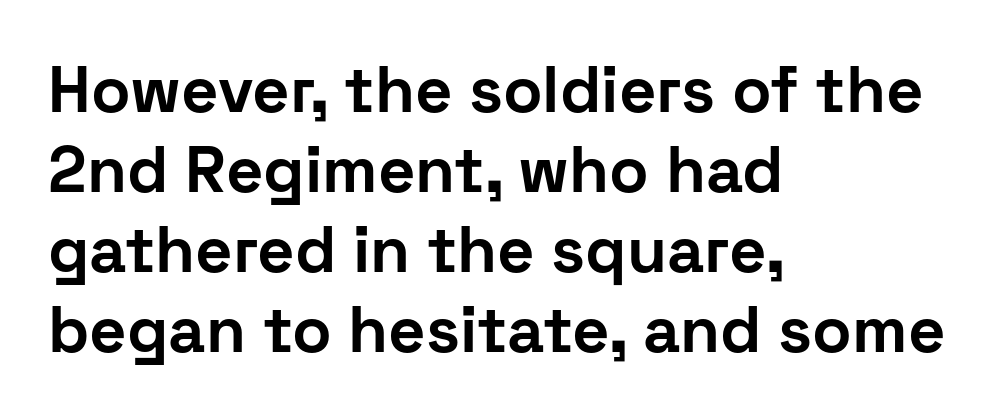
{"serif": "no", "italic": "no", "bold": "yes", "weight": "bold", "width": "normal", "stroke_contrast": "low", "x_height": "medium", "monospaced": "no", "underline": "no", "align": "left", "line_spacing_ratio": 1.23, "letter_spacing": "normal", "letter_spacing_em": 0.0, "glyph_px": 65}
